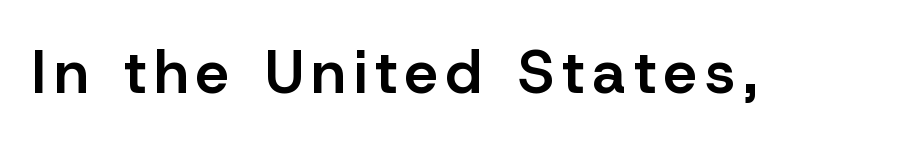
{"serif": "no", "italic": "no", "bold": "semi", "weight": "semibold", "width": "normal", "stroke_contrast": "low", "x_height": "medium", "monospaced": "no", "underline": "no", "glyph_px": 60}
